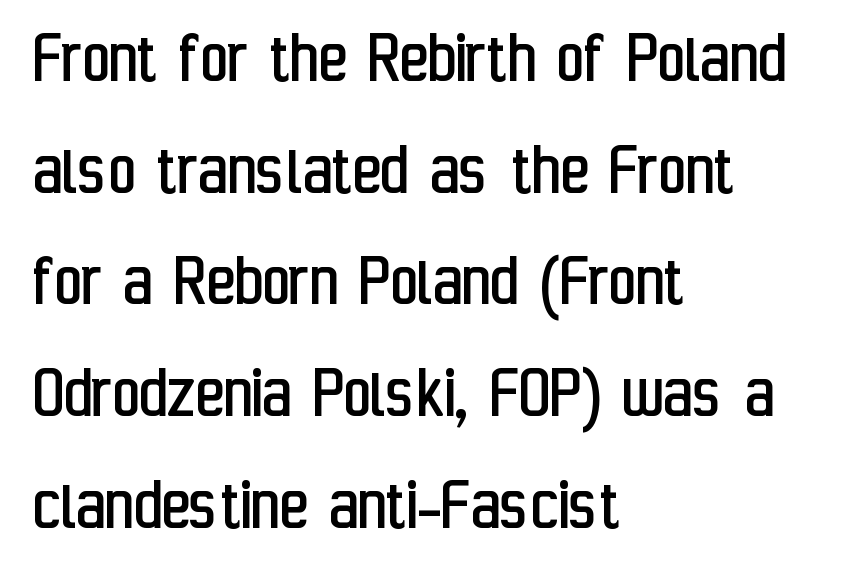
{"serif": "no", "italic": "no", "bold": "no", "weight": "regular", "width": "condensed", "stroke_contrast": "low", "x_height": "medium", "monospaced": "no", "underline": "no", "align": "left", "line_spacing": "normal", "line_spacing_ratio": 1.45, "letter_spacing": "normal", "letter_spacing_em": 0.0, "glyph_px": 77}
